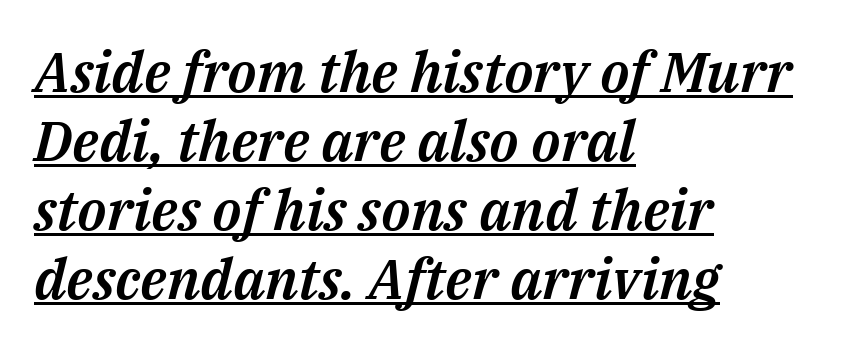
{"italic": "yes", "lean": "right", "slant_degrees": 14, "width": "normal", "stroke_contrast": "medium", "x_height": "medium", "monospaced": "no", "underline": "yes", "align": "left", "line_spacing_ratio": 1.23, "letter_spacing": "normal", "letter_spacing_em": 0.0, "glyph_px": 56}
